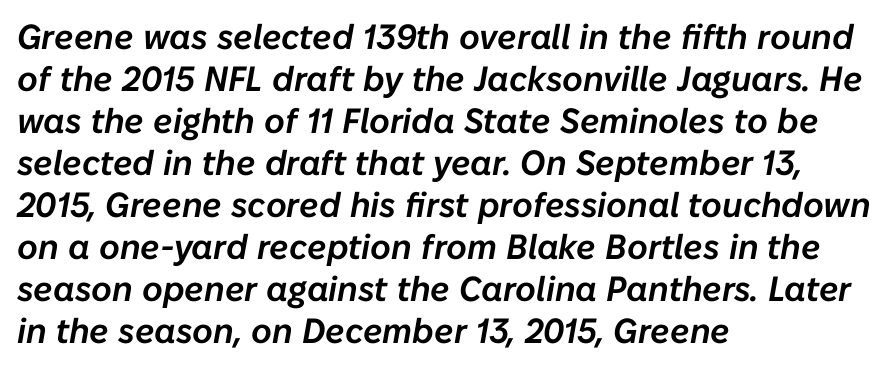
Only glyphs here, with clear space below each row. Characters follow at the spacing the type designer built in. The specimen reads as italic at a glance. You could not count columns in this text — the font is proportionally spaced. The lines are quadded left.
